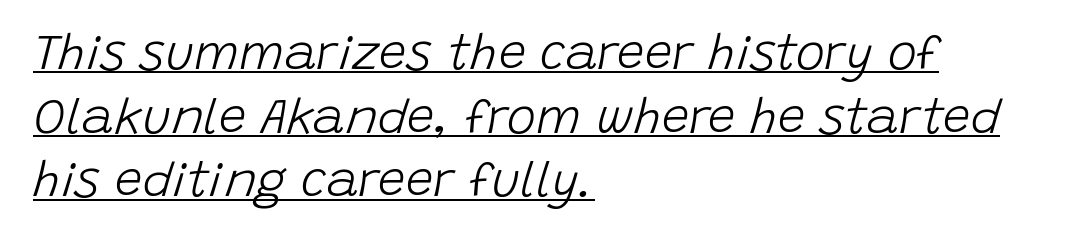
{"italic": "yes", "lean": "right", "slant_degrees": 15, "bold": "no", "weight": "light", "width": "normal", "stroke_contrast": "low", "x_height": "large", "monospaced": "no", "underline": "yes", "align": "left", "line_spacing": "normal", "line_spacing_ratio": 1.3, "letter_spacing": "normal", "letter_spacing_em": 0.0, "glyph_px": 49}
